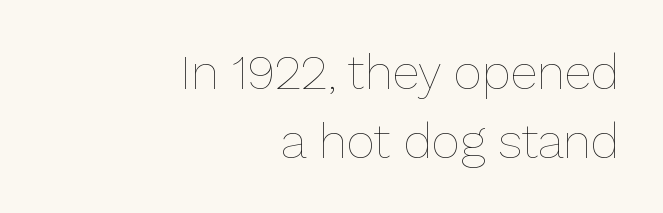
{"italic": "no", "bold": "no", "weight": "thin", "width": "normal", "stroke_contrast": "low", "x_height": "medium", "monospaced": "no", "underline": "no", "align": "right", "line_spacing": "normal", "line_spacing_ratio": 1.4, "letter_spacing": "normal", "letter_spacing_em": 0.0, "glyph_px": 49}
